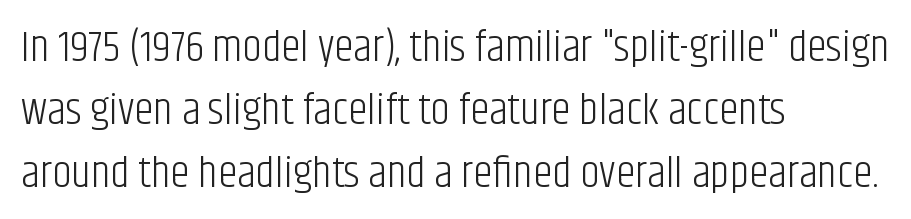
Q: Is the text bold? A: No.
Q: Is the text italic (slanted)? A: No, it is upright.
Q: Is the typeface a serif or a sans-serif typeface? A: Sans-serif.
Q: Is the text underlined? A: No.
Q: How is the paragraph aligned? A: Left-aligned.
Q: Is the spacing between letters normal or unusually wide? A: Normal.
Q: Is the spacing between lines tight, normal or loose? A: Normal.
Q: Width (condensed, normal, or wide)? A: Condensed.
Q: Stroke contrast? A: Low.
Q: x-height? A: Large.
Q: Monospaced? A: No.
